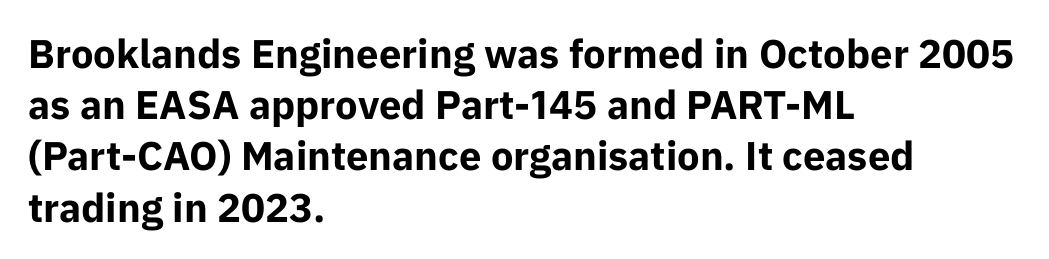
Q: Is the text bold? A: Yes.
Q: Is the text italic (slanted)? A: No, it is upright.
Q: Is the typeface a serif or a sans-serif typeface? A: Sans-serif.
Q: Is the text underlined? A: No.
Q: How is the paragraph aligned? A: Left-aligned.
Q: Is the spacing between letters normal or unusually wide? A: Normal.
Q: Is the spacing between lines tight, normal or loose? A: Normal.
Q: Width (condensed, normal, or wide)? A: Normal.
Q: Stroke contrast? A: Low.
Q: x-height? A: Medium.
Q: Monospaced? A: No.
